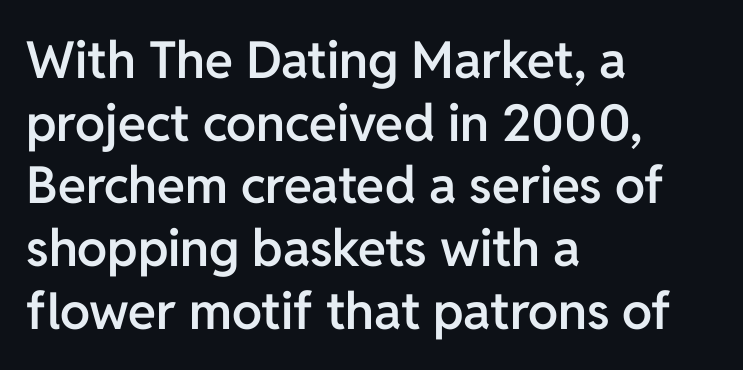
The image shows 51 px semibold sans-serif type, upright; set left-aligned, line spacing 1.23x, normal letter spacing, not underlined; low stroke contrast and a medium x-height.
